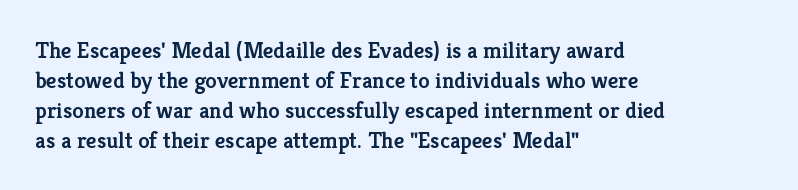
{"italic": "no", "bold": "semi", "underline": "no", "align": "left", "line_spacing": "normal", "line_spacing_ratio": 1.3, "letter_spacing": "normal", "letter_spacing_em": 0.0, "glyph_px": 23}
